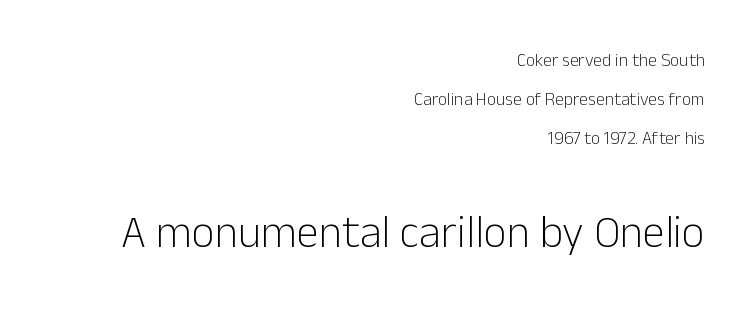
Q: Is the text bold? A: No.
Q: Is the text italic (slanted)? A: No, it is upright.
Q: Is the typeface a serif or a sans-serif typeface? A: Sans-serif.
Q: Is the text underlined? A: No.
Q: How is the paragraph aligned? A: Right-aligned.
Q: Is the spacing between letters normal or unusually wide? A: Normal.
Q: Is the spacing between lines tight, normal or loose? A: Loose.
Q: Which block of text is set in a larger size, the first (top) or the second (bottom)? A: The second (bottom) one.
Q: Width (condensed, normal, or wide)? A: Normal.
Q: Stroke contrast? A: Low.
Q: x-height? A: Medium.
Q: Monospaced? A: No.
